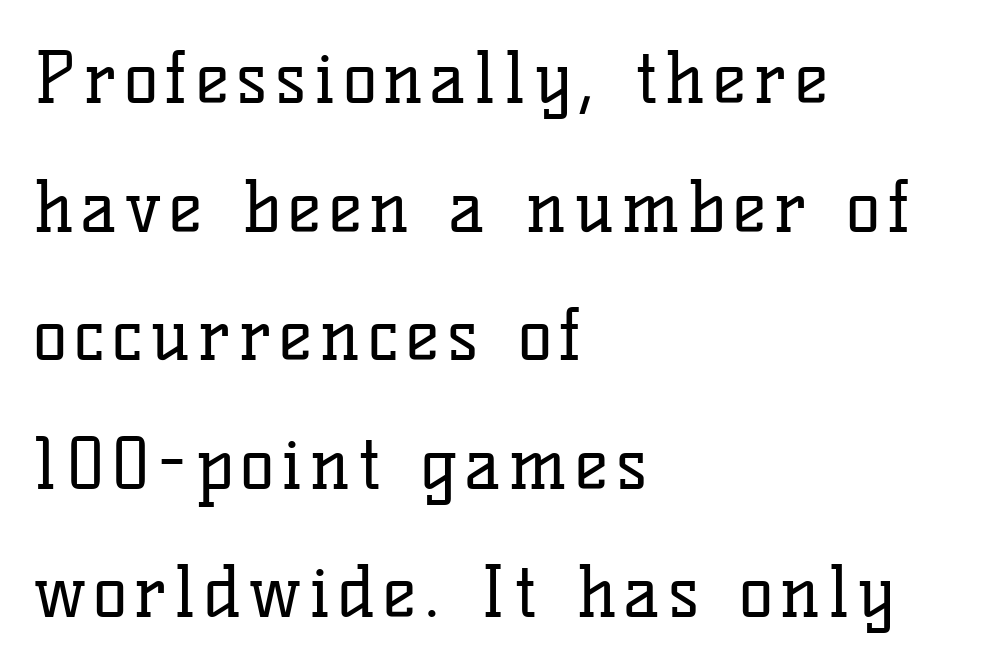
The image shows 71 px regular-weight serif type, upright; set left-aligned, line spacing 1.81x, not underlined; low stroke contrast and a medium x-height.
